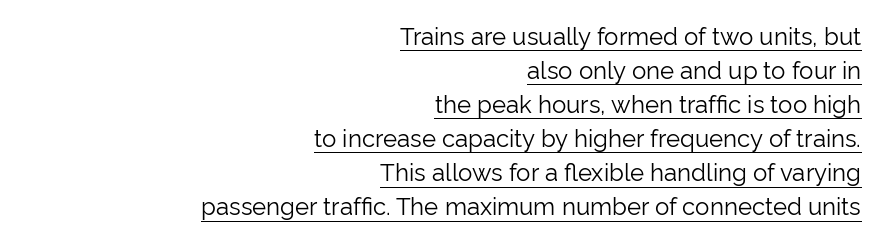
The image shows 24 px text type, upright; set right-aligned, normal line spacing (1.42x), normal letter spacing, underlined.
